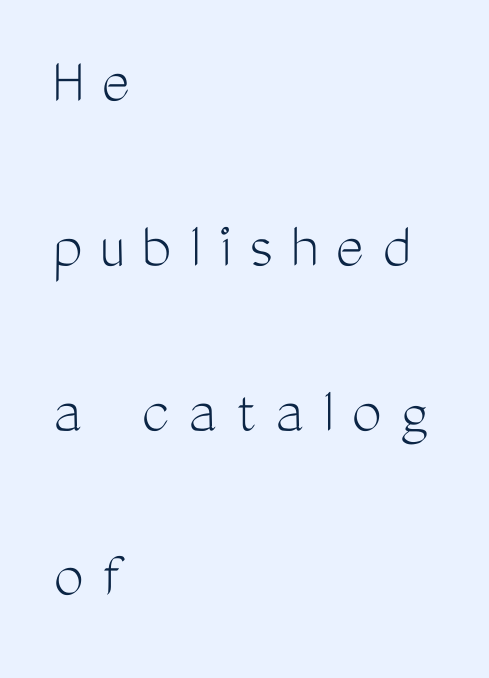
The image shows 67 px light, condensed sans-serif type, upright; set left-aligned, loose line spacing (2.46x), unusually wide letter spacing (+0.27 em), not underlined; medium stroke contrast and a medium x-height.
